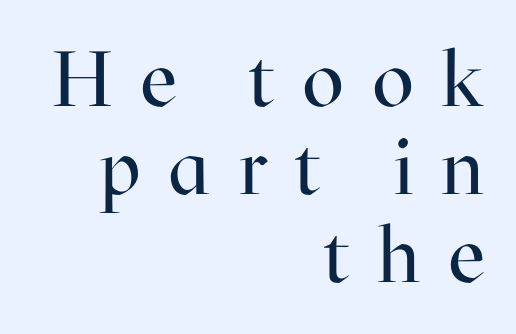
The image shows 78 px regular-weight serif type, upright; set right-aligned, tight line spacing (1.13x), unusually wide letter spacing (+0.35 em), not underlined; high stroke contrast and a medium x-height.
